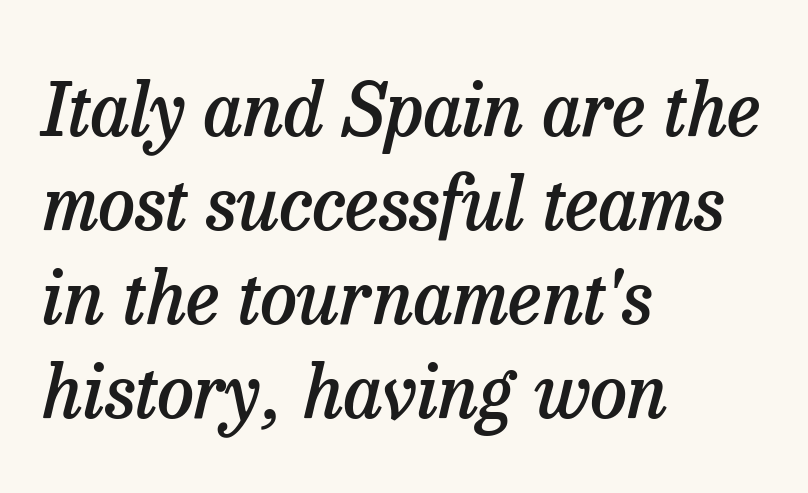
Q: Is the text bold? A: Semi-bold.
Q: Is the text italic (slanted)? A: Yes, it leans right by about 13 degrees.
Q: Is the typeface a serif or a sans-serif typeface? A: Serif.
Q: Is the text underlined? A: No.
Q: How is the paragraph aligned? A: Left-aligned.
Q: Is the spacing between letters normal or unusually wide? A: Normal.
Q: Is the spacing between lines tight, normal or loose? A: Normal.
Q: Width (condensed, normal, or wide)? A: Normal.
Q: Stroke contrast? A: Low.
Q: x-height? A: Medium.
Q: Monospaced? A: No.
